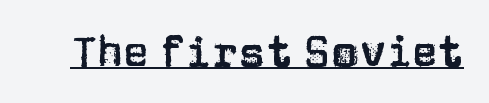
Q: Is the text italic (slanted)? A: No, it is upright.
Q: Is the typeface a serif or a sans-serif typeface? A: Sans-serif.
Q: Is the text underlined? A: Yes.
Q: Is the spacing between letters normal or unusually wide? A: Normal.
Q: Width (condensed, normal, or wide)? A: Normal.
Q: Stroke contrast? A: Low.
Q: x-height? A: Large.
Q: Monospaced? A: No.
